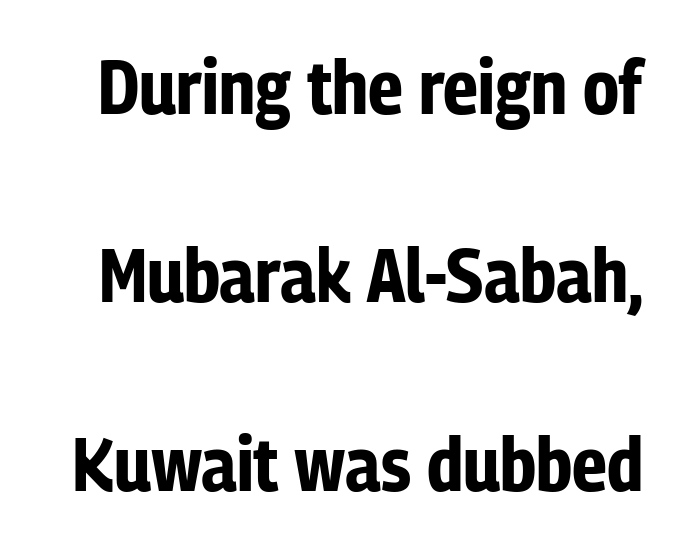
Q: Is the text bold? A: Yes.
Q: Is the text italic (slanted)? A: No, it is upright.
Q: Is the typeface a serif or a sans-serif typeface? A: Sans-serif.
Q: Is the text underlined? A: No.
Q: Is the spacing between letters normal or unusually wide? A: Normal.
Q: Is the spacing between lines tight, normal or loose? A: Loose.
Q: Width (condensed, normal, or wide)? A: Condensed.
Q: Stroke contrast? A: Low.
Q: x-height? A: Medium.
Q: Monospaced? A: No.
